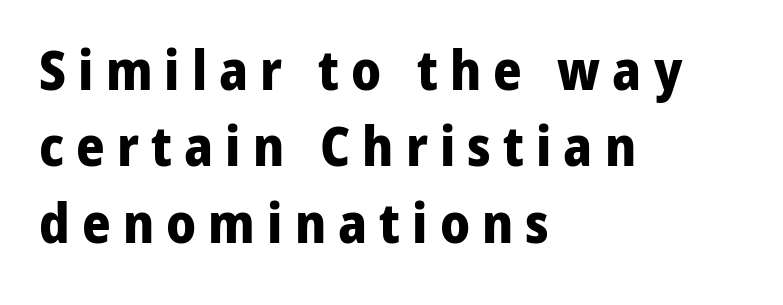
{"serif": "no", "italic": "no", "bold": "yes", "weight": "bold", "width": "normal", "stroke_contrast": "low", "x_height": "medium", "monospaced": "no", "underline": "no", "align": "left", "line_spacing": "normal", "line_spacing_ratio": 1.39, "letter_spacing": "wide", "letter_spacing_em": 0.22, "glyph_px": 55}
